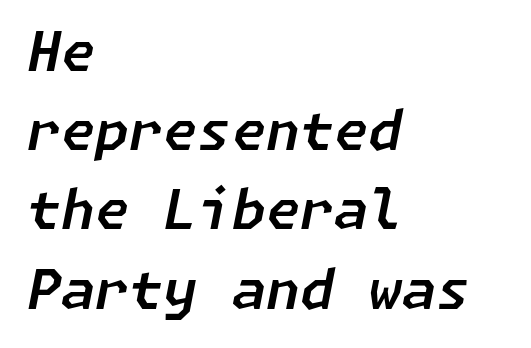
Q: Is the text italic (slanted)? A: Yes, it leans right by about 11 degrees.
Q: Is the text underlined? A: No.
Q: How is the paragraph aligned? A: Left-aligned.
Q: Is the spacing between letters normal or unusually wide? A: Normal.
Q: Is the spacing between lines tight, normal or loose? A: Normal.
Q: Width (condensed, normal, or wide)? A: Normal.
Q: Stroke contrast? A: Low.
Q: x-height? A: Medium.
